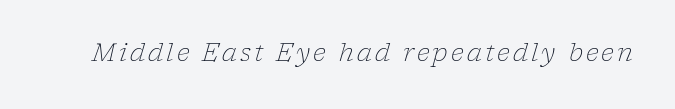
The image shows 24 px text type, italic (leaning right); set not underlined.
